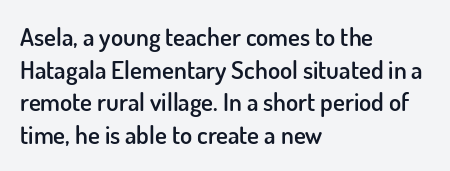
{"italic": "no", "bold": "semi", "underline": "no", "align": "left", "line_spacing": "normal", "line_spacing_ratio": 1.31, "letter_spacing": "normal", "letter_spacing_em": 0.0, "glyph_px": 25}
